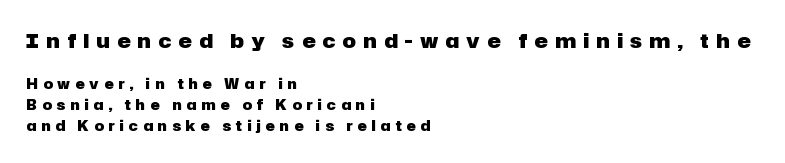
Q: Is the text bold? A: Yes.
Q: Is the text italic (slanted)? A: No, it is upright.
Q: Is the text underlined? A: No.
Q: How is the paragraph aligned? A: Left-aligned.
Q: Is the spacing between letters normal or unusually wide? A: Unusually wide.
Q: Is the spacing between lines tight, normal or loose? A: Normal.
Q: Which block of text is set in a larger size, the first (top) or the second (bottom)? A: The first (top) one.
